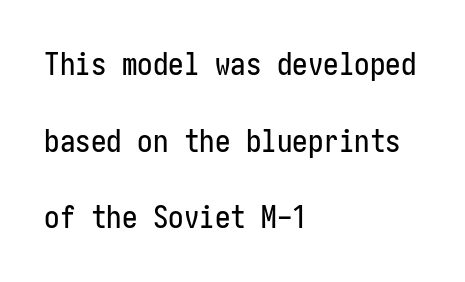
Vertical spacing — loose. Between one letter and the next there's only the usual sliver of space. A bare baseline throughout the passage. The typesetter chose a ragged-right arrangement here. Ordinary non-slanted type is in use.
